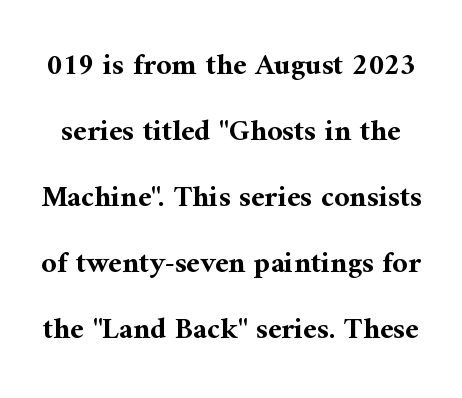
In terms of letterspacing, this is plain default setting. Stroke thickness is high; the sample reads as a true bold. In terms of posture, this sample is upright. Little horizontal feet cap the strokes, marking this as serif type. Airy leading.
